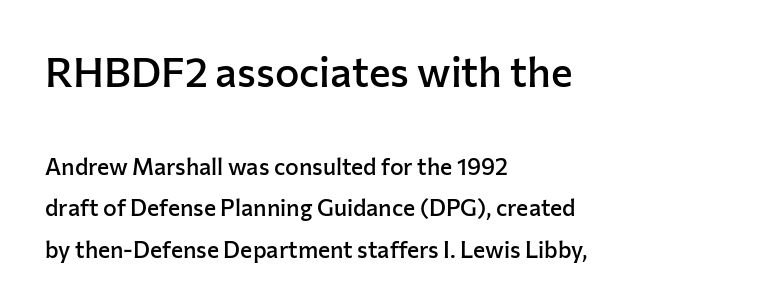
The rendering uses natural spacing where letterforms have individual widths. Vertical strokes here are truly vertical. The paragraph shown leans on its left margin. The upper block of text is set noticeably larger than the block beneath it. Observe the ordinary spacing: letters are neighbours, not strangers. What weight is shown? A semibold, between regular and bold.
